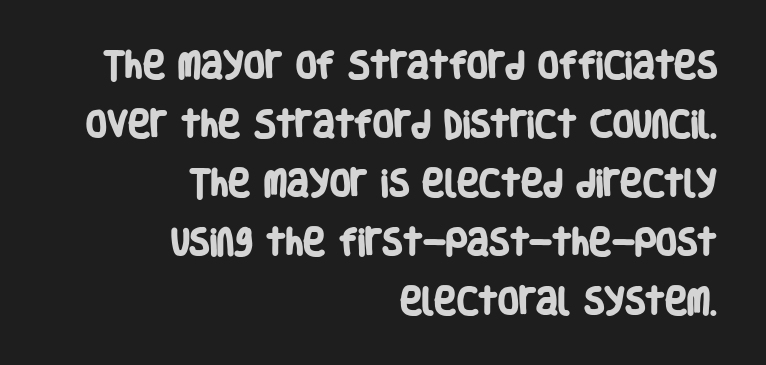
Q: Is the text bold? A: Yes.
Q: Is the typeface a serif or a sans-serif typeface? A: Sans-serif.
Q: Is the text underlined? A: No.
Q: How is the paragraph aligned? A: Right-aligned.
Q: Is the spacing between letters normal or unusually wide? A: Normal.
Q: Is the spacing between lines tight, normal or loose? A: Loose.
Q: Width (condensed, normal, or wide)? A: Condensed.
Q: Stroke contrast? A: Low.
Q: x-height? A: Large.
Q: Monospaced? A: No.
